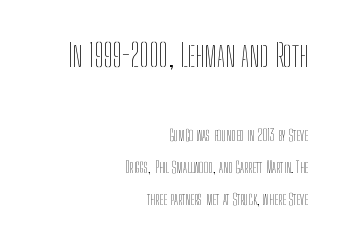
Q: Is the text bold? A: No.
Q: Is the text italic (slanted)? A: No, it is upright.
Q: Is the text underlined? A: No.
Q: How is the paragraph aligned? A: Right-aligned.
Q: Is the spacing between letters normal or unusually wide? A: Normal.
Q: Is the spacing between lines tight, normal or loose? A: Loose.
Q: Which block of text is set in a larger size, the first (top) or the second (bottom)? A: The first (top) one.
Q: Width (condensed, normal, or wide)? A: Condensed.
Q: Stroke contrast? A: Low.
Q: x-height? A: Medium.
Q: Monospaced? A: No.
